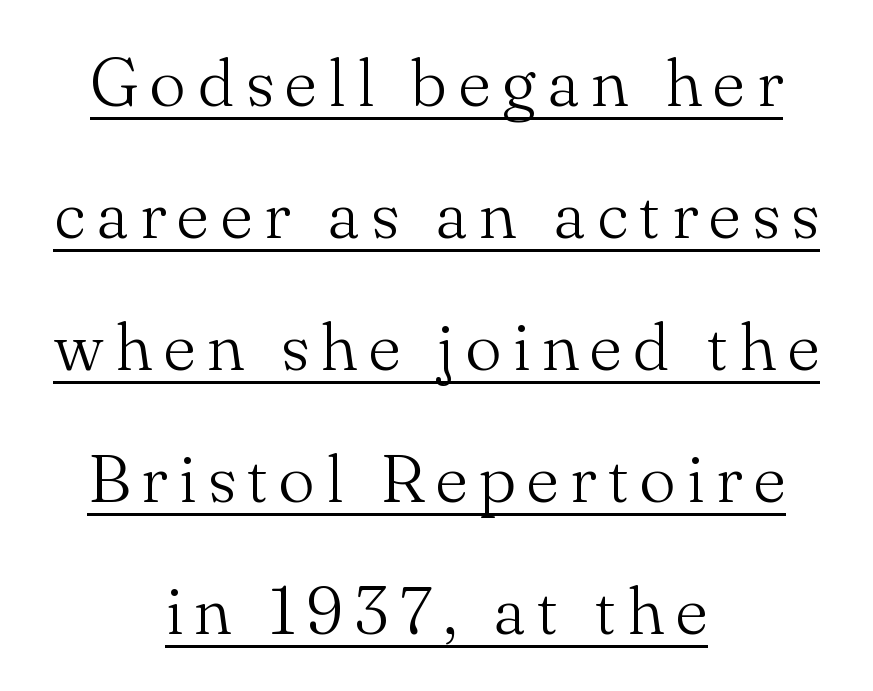
Q: Is the text bold? A: No.
Q: Is the text italic (slanted)? A: No, it is upright.
Q: Is the typeface a serif or a sans-serif typeface? A: Serif.
Q: Is the text underlined? A: Yes.
Q: How is the paragraph aligned? A: Centered.
Q: Is the spacing between lines tight, normal or loose? A: Loose.
Q: Width (condensed, normal, or wide)? A: Normal.
Q: Stroke contrast? A: Medium.
Q: x-height? A: Small.
Q: Monospaced? A: No.
